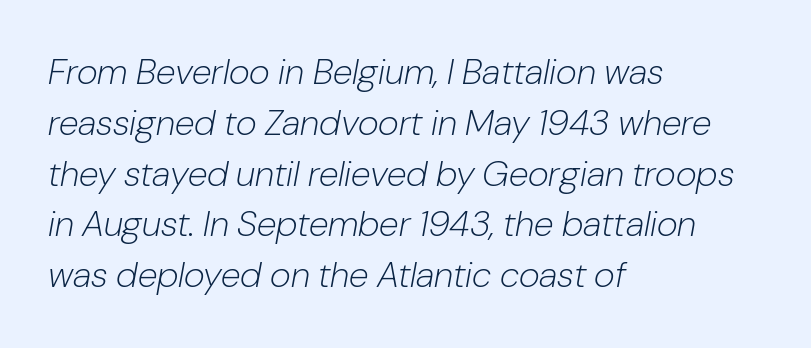
Q: Is the text bold? A: No.
Q: Is the text italic (slanted)? A: Yes, it leans right by about 10 degrees.
Q: Is the text underlined? A: No.
Q: How is the paragraph aligned? A: Left-aligned.
Q: Is the spacing between letters normal or unusually wide? A: Normal.
Q: Is the spacing between lines tight, normal or loose? A: Normal.
Q: Width (condensed, normal, or wide)? A: Normal.
Q: Stroke contrast? A: Low.
Q: x-height? A: Medium.
Q: Monospaced? A: No.
